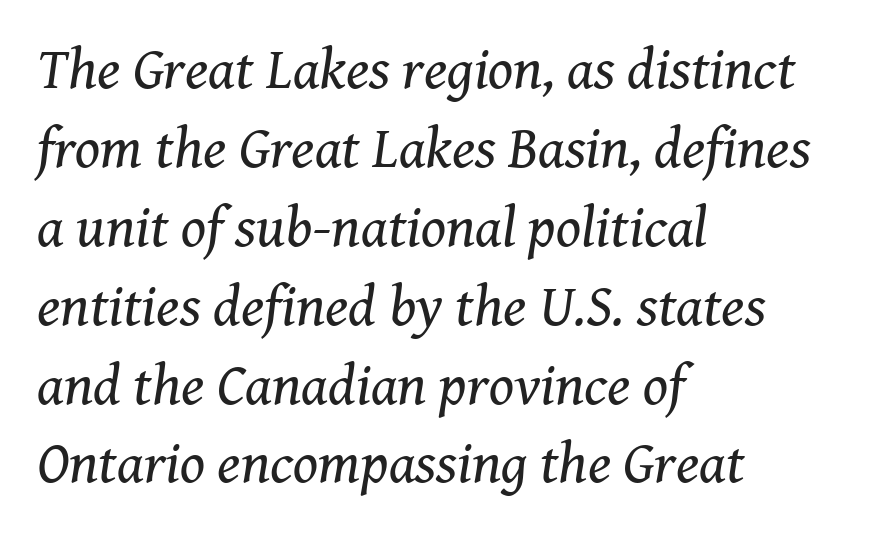
{"serif": "yes", "italic": "yes", "lean": "right", "slant_degrees": 8, "bold": "no", "weight": "regular", "width": "normal", "stroke_contrast": "medium", "x_height": "medium", "monospaced": "no", "underline": "no", "align": "left", "line_spacing": "normal", "line_spacing_ratio": 1.36, "letter_spacing": "normal", "letter_spacing_em": 0.0, "glyph_px": 58}
